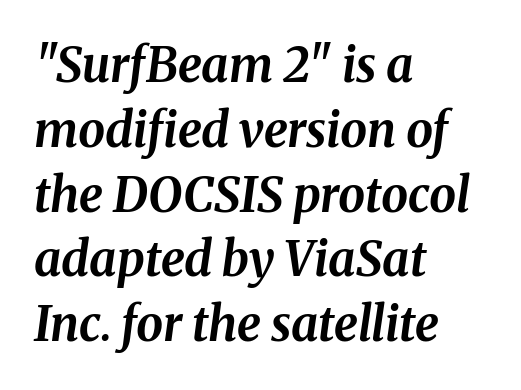
What's the leading like? Ordinary, nothing unusual. Is the block centered? No — it sits flush against the left margin. Typesetter's note: full bold, strokes at maximum text heaviness. Does extra space separate the letters? No, they use regular spacing. A clean baseline with only descenders dipping below it. Here the designer chose a conventional face with non-uniform glyph widths.
